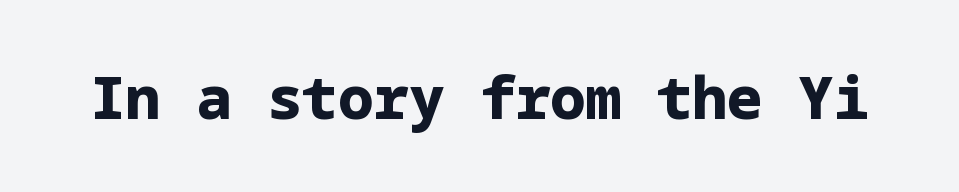
The image shows 59 px bold sans-serif type, upright; set normal letter spacing, not underlined; low stroke contrast and a medium x-height.
